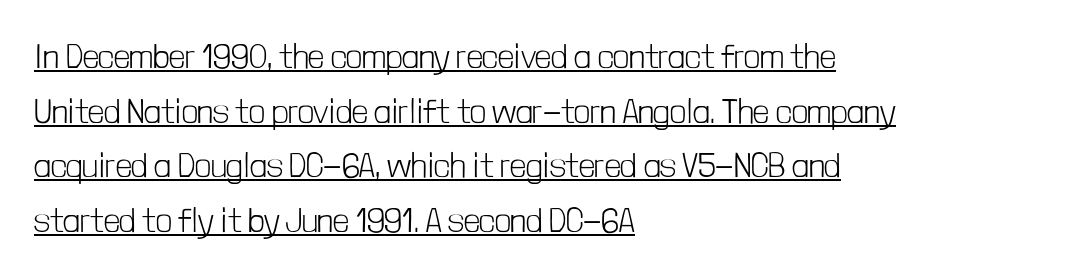
Characters remain perfectly vertical along every line. This sample keeps an unexceptional amount of space between lines. Note the varied advance widths — an 'i' is clearly narrower than an 'm'. This is underlined copy, the kind a proofreader might mark for attention. The passage shown is not bold in any degree. If you drew a ruler down the left edge, every line would touch it.
